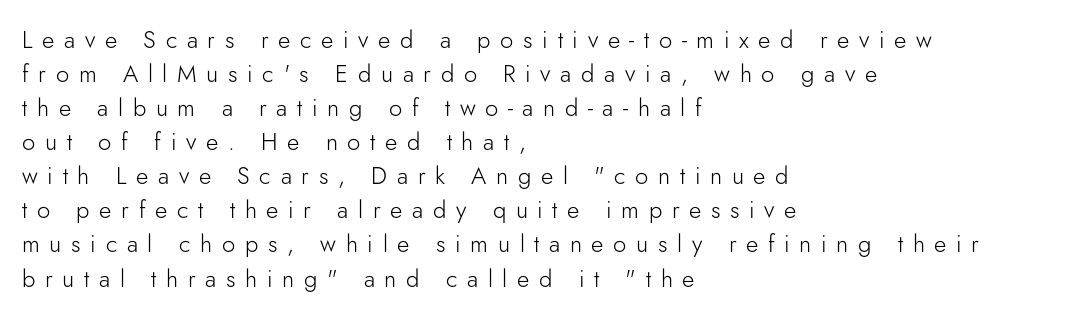
Notice how the passage keeps a crisp vertical edge on the left only. You could only call the tracking loose — the letters float apart. Vertical stems look standard width or narrower in stroke. These lines sit exactly where default settings would place them.
